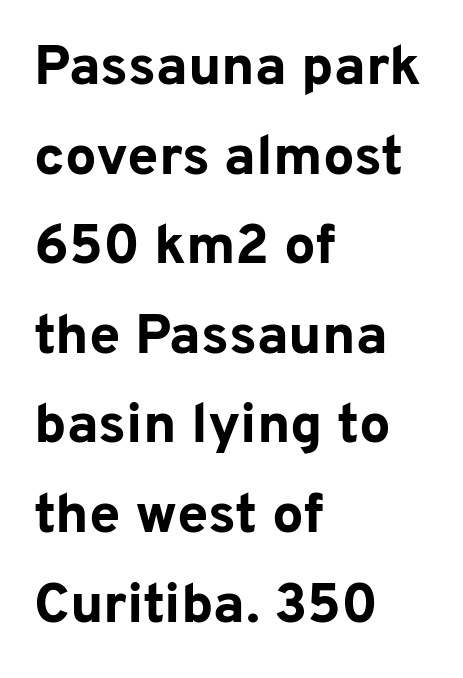
Varying glyph widths throughout — classic text-font behaviour. Italic: no, the glyphs are upright roman. Compared with typical paragraphs, the rows here are spaced about the same. In CSS terms this would be text-align: left. Heavy, bold letterforms. Each row of text sits above clean, open space.
